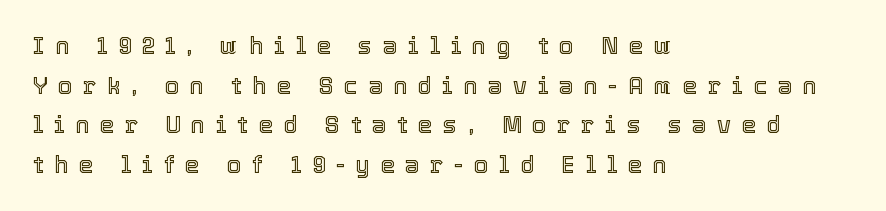
{"italic": "no", "underline": "no", "align": "left", "line_spacing_ratio": 1.72, "letter_spacing": "wide", "letter_spacing_em": 0.46, "glyph_px": 23}
